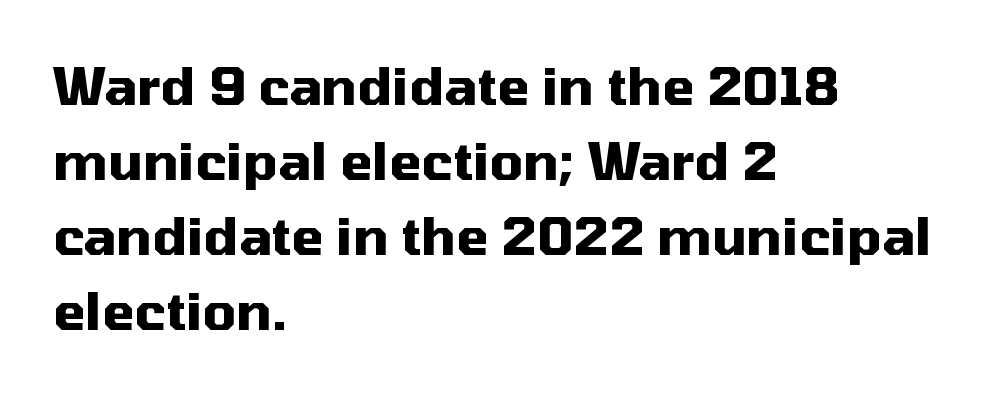
{"serif": "no", "italic": "no", "bold": "yes", "weight": "heavy", "width": "normal", "stroke_contrast": "medium", "x_height": "medium", "monospaced": "no", "underline": "no", "align": "left", "line_spacing": "normal", "line_spacing_ratio": 1.44, "letter_spacing": "normal", "letter_spacing_em": 0.0, "glyph_px": 52}
